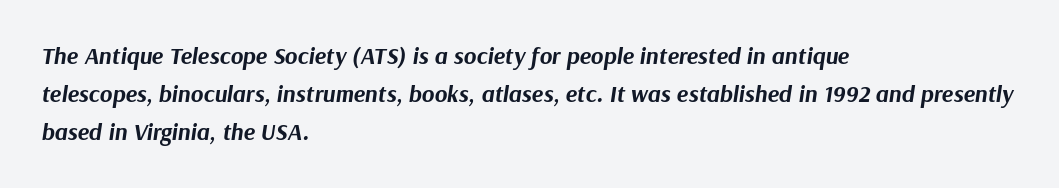
The image shows 24 px bold type, italic (leaning right); set left-aligned, normal line spacing (1.58x), normal letter spacing, not underlined.
